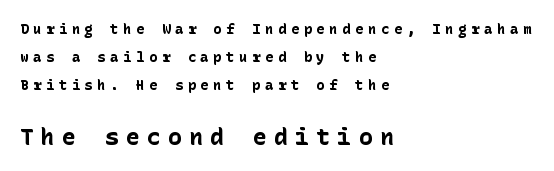
{"italic": "no", "bold": "yes", "underline": "no", "align": "left", "line_spacing": "loose", "line_spacing_ratio": 2.01, "letter_spacing": "wide", "letter_spacing_em": 0.32, "larger_block": "second", "size_ratio": 1.64, "glyph_px": 23}
